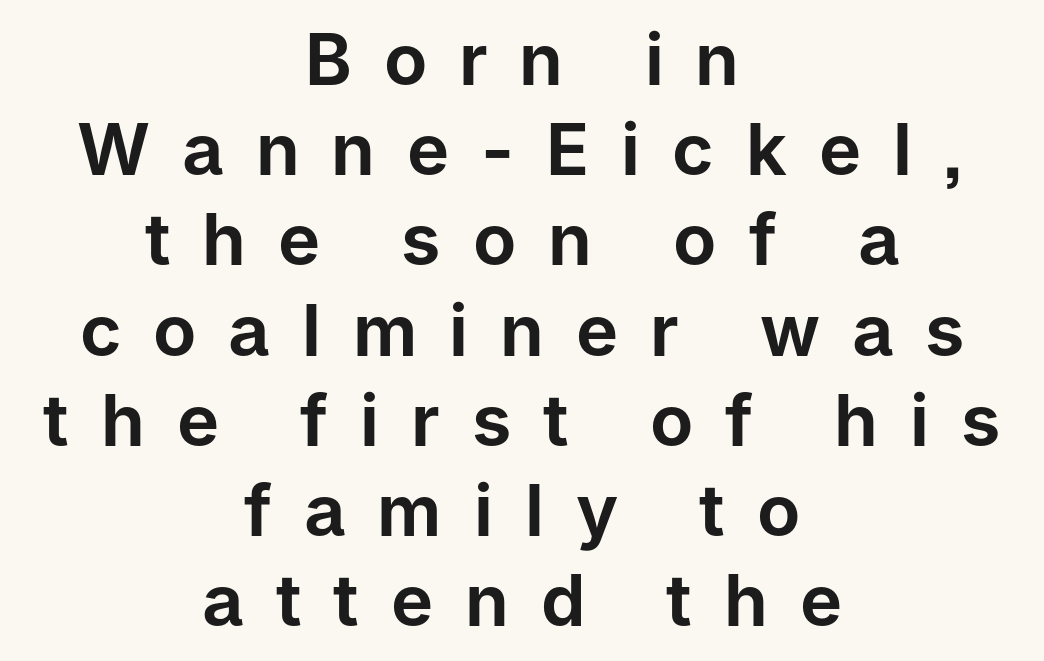
If you measured baseline to baseline, you'd find a middling distance. The paragraph shown floats in the horizontal middle. Ordinary non-slanted type is in use. This sample has the flowing, uneven cadence of proportional lettering. The tracking reads as deliberately expanded to a designer's eye.
